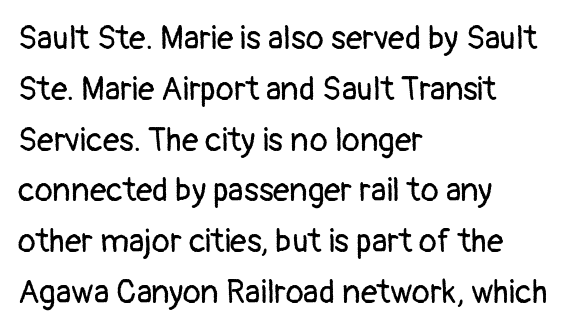
Q: Is the text bold? A: No.
Q: Is the text italic (slanted)? A: No, it is upright.
Q: Is the typeface a serif or a sans-serif typeface? A: Sans-serif.
Q: Is the text underlined? A: No.
Q: How is the paragraph aligned? A: Left-aligned.
Q: Is the spacing between letters normal or unusually wide? A: Normal.
Q: Is the spacing between lines tight, normal or loose? A: Normal.
Q: Width (condensed, normal, or wide)? A: Normal.
Q: Stroke contrast? A: Low.
Q: x-height? A: Medium.
Q: Monospaced? A: No.
